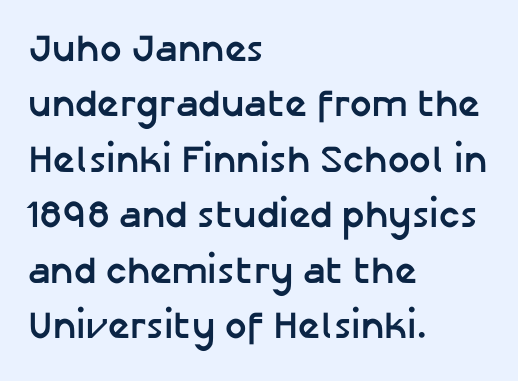
Each new line begins a customary step beneath the previous one. Descenders are the only things crossing below the line. This rendering employs a face without finishing strokes, i.e., a sans-serif. The passage shown is typed in a proportional face where columns would drift.
